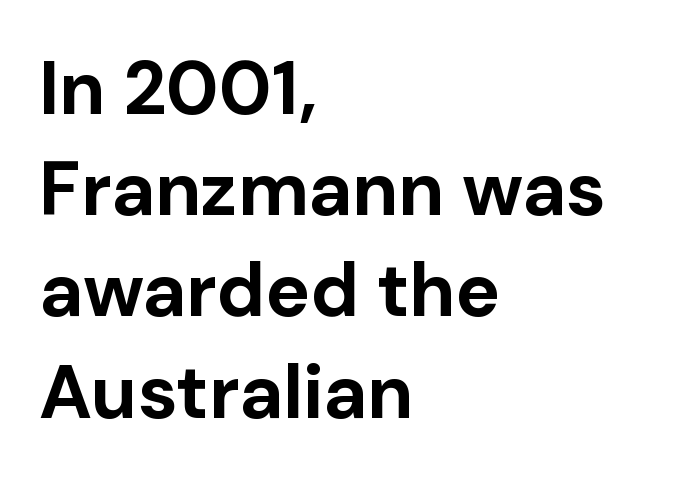
Q: Is the text bold? A: Yes.
Q: Is the text italic (slanted)? A: No, it is upright.
Q: Is the typeface a serif or a sans-serif typeface? A: Sans-serif.
Q: Is the text underlined? A: No.
Q: How is the paragraph aligned? A: Left-aligned.
Q: Is the spacing between letters normal or unusually wide? A: Normal.
Q: Is the spacing between lines tight, normal or loose? A: Normal.
Q: Width (condensed, normal, or wide)? A: Normal.
Q: Stroke contrast? A: Low.
Q: x-height? A: Medium.
Q: Monospaced? A: No.
